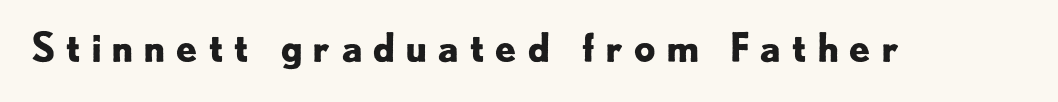
Q: Is the text bold? A: Yes.
Q: Is the text italic (slanted)? A: No, it is upright.
Q: Is the typeface a serif or a sans-serif typeface? A: Sans-serif.
Q: Is the text underlined? A: No.
Q: Is the spacing between letters normal or unusually wide? A: Unusually wide.
Q: Width (condensed, normal, or wide)? A: Normal.
Q: Stroke contrast? A: Low.
Q: x-height? A: Small.
Q: Monospaced? A: No.
